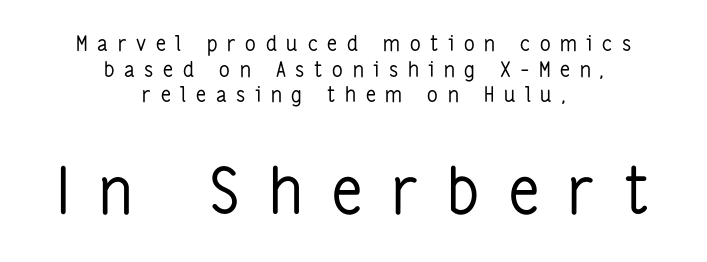
{"serif": "no", "italic": "no", "bold": "no", "weight": "regular", "width": "condensed", "stroke_contrast": "low", "x_height": "medium", "monospaced": "no", "underline": "no", "align": "center", "line_spacing_ratio": 1.22, "letter_spacing": "wide", "letter_spacing_em": 0.46, "larger_block": "second", "size_ratio": 3.05, "glyph_px": 64}
